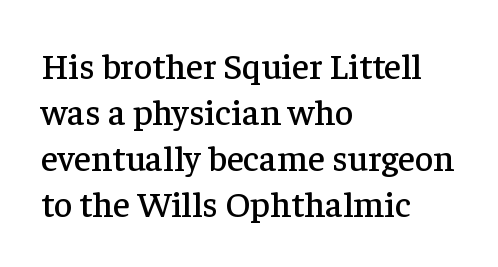
Q: Is the text italic (slanted)? A: No, it is upright.
Q: Is the typeface a serif or a sans-serif typeface? A: Serif.
Q: Is the text underlined? A: No.
Q: How is the paragraph aligned? A: Left-aligned.
Q: Is the spacing between letters normal or unusually wide? A: Normal.
Q: Is the spacing between lines tight, normal or loose? A: Normal.
Q: Width (condensed, normal, or wide)? A: Normal.
Q: Stroke contrast? A: Low.
Q: x-height? A: Medium.
Q: Monospaced? A: No.
